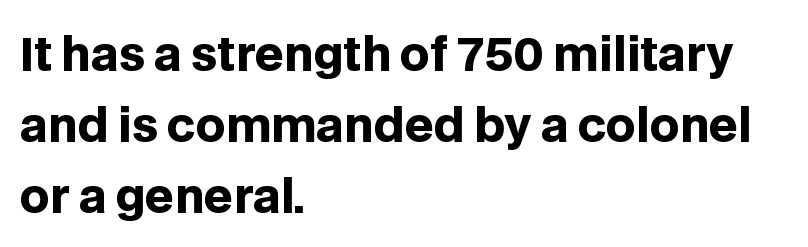
Q: Is the text bold? A: Yes.
Q: Is the text italic (slanted)? A: No, it is upright.
Q: Is the typeface a serif or a sans-serif typeface? A: Sans-serif.
Q: Is the text underlined? A: No.
Q: How is the paragraph aligned? A: Left-aligned.
Q: Is the spacing between letters normal or unusually wide? A: Normal.
Q: Is the spacing between lines tight, normal or loose? A: Normal.
Q: Width (condensed, normal, or wide)? A: Normal.
Q: Stroke contrast? A: Low.
Q: x-height? A: Large.
Q: Monospaced? A: No.
